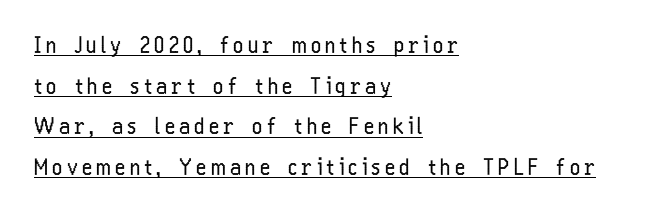
The image shows 22 px text type, upright; set left-aligned, line spacing 1.85x, underlined.
